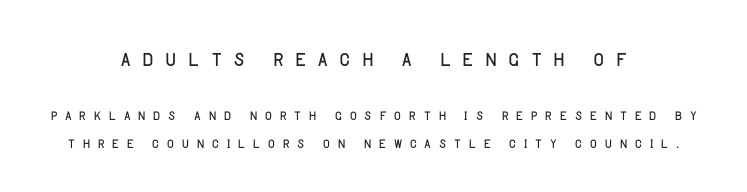
{"serif": "no", "italic": "no", "bold": "no", "weight": "light", "width": "normal", "stroke_contrast": "low", "x_height": "large", "monospaced": "no", "underline": "no", "align": "center", "line_spacing": "normal", "line_spacing_ratio": 1.45, "letter_spacing": "wide", "letter_spacing_em": 0.32, "larger_block": "first", "size_ratio": 1.53, "glyph_px": 29}
